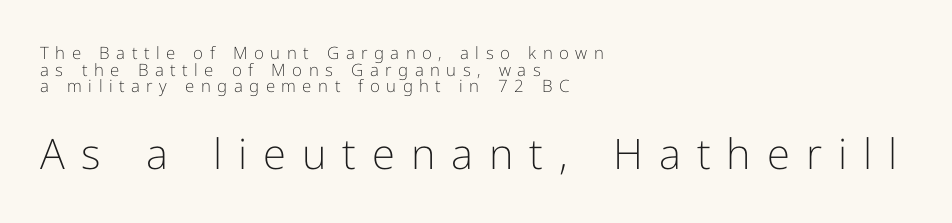
Q: Is the text bold? A: No.
Q: Is the text italic (slanted)? A: No, it is upright.
Q: Is the typeface a serif or a sans-serif typeface? A: Sans-serif.
Q: Is the text underlined? A: No.
Q: How is the paragraph aligned? A: Left-aligned.
Q: Is the spacing between letters normal or unusually wide? A: Unusually wide.
Q: Is the spacing between lines tight, normal or loose? A: Tight.
Q: Which block of text is set in a larger size, the first (top) or the second (bottom)? A: The second (bottom) one.
Q: Width (condensed, normal, or wide)? A: Normal.
Q: Stroke contrast? A: Low.
Q: x-height? A: Medium.
Q: Monospaced? A: No.
